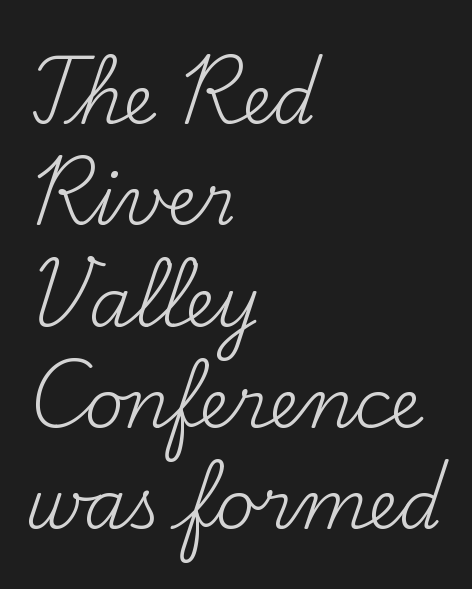
The image shows 68 px regular-weight serif type; set left-aligned, normal line spacing (1.49x), normal letter spacing, not underlined; medium stroke contrast and a small x-height.
